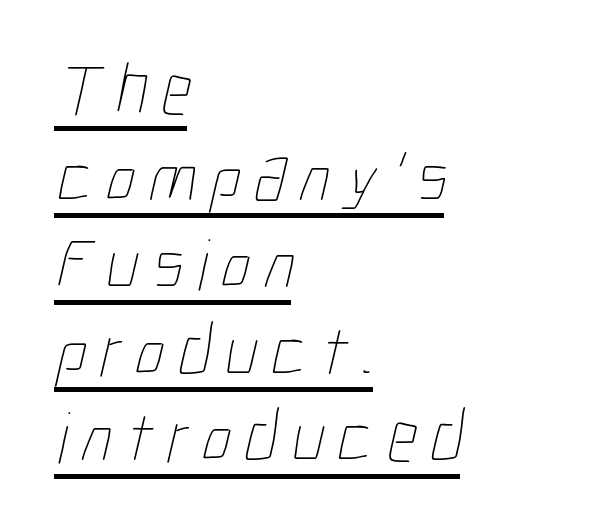
The image shows 73 px thin, condensed type; set left-aligned, line spacing 1.19x, underlined; low stroke contrast and a medium x-height.
